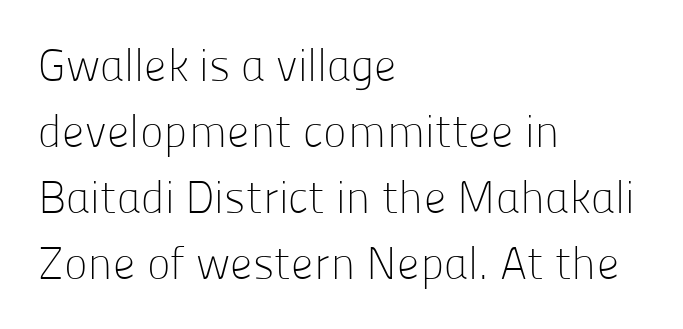
This rendering features lettering with no underline. A sans-serif font was chosen for this passage. The characters are drawn with everyday or finer stroke widths. No italicization has been applied; the sample stays upright. Words appear dense and cohesive because spacing is normal.
